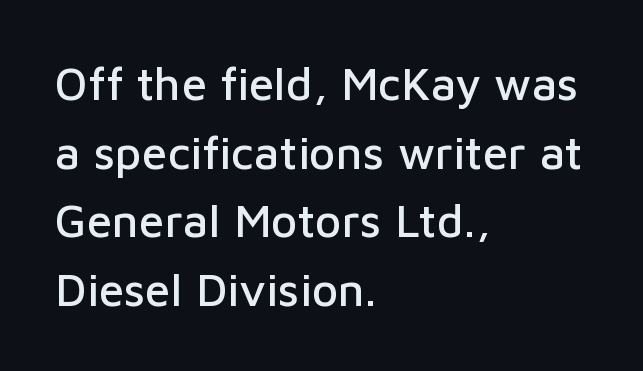
Each new line begins a customary step beneath the previous one. This is sans-serif lettering, the kind often seen on screens and signage. Each letter keeps its own natural width here, so spacing adapts to shape. The tracking reads as untouched default to a designer's eye. The zone under the glyphs is completely vacant. Italic: no, the glyphs are upright roman.
